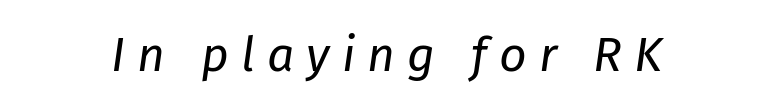
{"italic": "yes", "lean": "right", "slant_degrees": 8, "bold": "no", "weight": "regular", "width": "normal", "stroke_contrast": "low", "x_height": "medium", "monospaced": "no", "underline": "no", "letter_spacing": "wide", "letter_spacing_em": 0.25, "glyph_px": 48}
